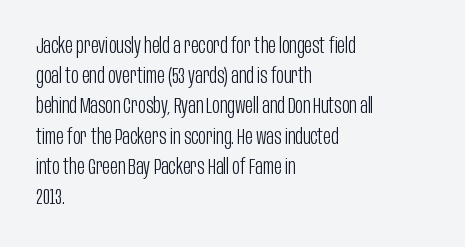
Q: Is the text bold? A: No.
Q: Is the text italic (slanted)? A: No, it is upright.
Q: Is the text underlined? A: No.
Q: How is the paragraph aligned? A: Left-aligned.
Q: Is the spacing between letters normal or unusually wide? A: Normal.
Q: Is the spacing between lines tight, normal or loose? A: Normal.
